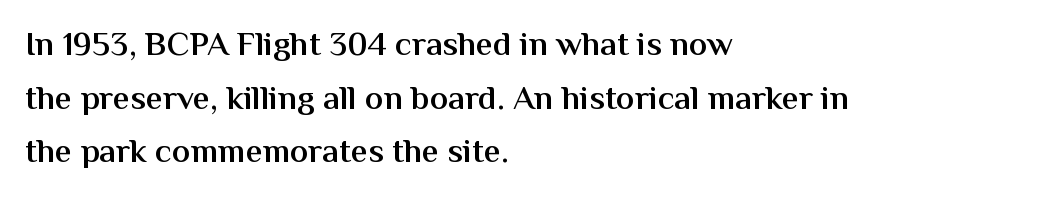
Nothing sits at the stroke ends, so this counts as sans-serif. Each glyph is drawn with semibold strokes, heavier than normal yet not fully bold. This sample has the flowing, uneven cadence of proportional lettering. Alignment: flush left. Students, note that the glyphs here touch the page at normal intervals.
